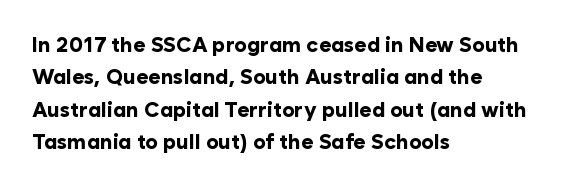
The image shows 21 px bold type, upright; set left-aligned, normal line spacing (1.54x), normal letter spacing, not underlined.
